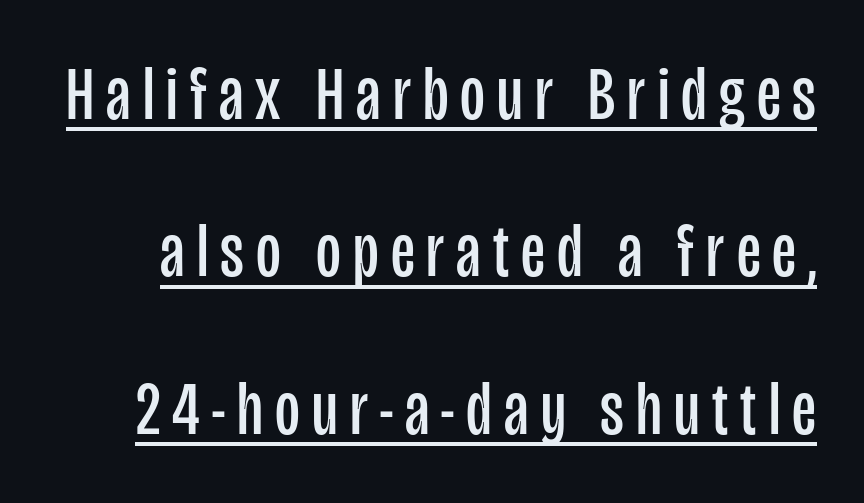
Q: Is the text bold? A: No.
Q: Is the text italic (slanted)? A: No, it is upright.
Q: Is the typeface a serif or a sans-serif typeface? A: Sans-serif.
Q: Is the text underlined? A: Yes.
Q: Is the spacing between lines tight, normal or loose? A: Loose.
Q: Width (condensed, normal, or wide)? A: Condensed.
Q: Stroke contrast? A: Low.
Q: x-height? A: Large.
Q: Monospaced? A: No.
